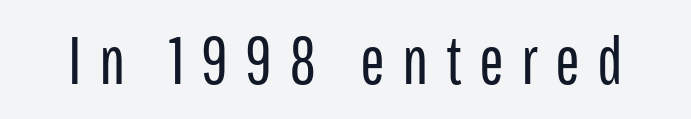
The image shows 66 px regular-weight, condensed sans-serif type, upright; set unusually wide letter spacing (+0.26 em), not underlined; low stroke contrast and a medium x-height.
